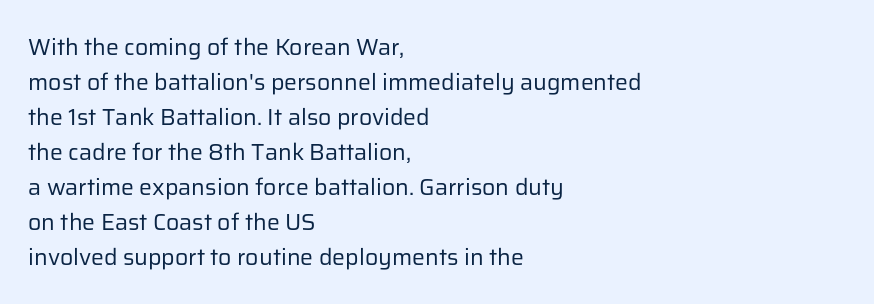
{"italic": "no", "bold": "no", "underline": "no", "align": "left", "line_spacing": "normal", "line_spacing_ratio": 1.52, "letter_spacing": "normal", "letter_spacing_em": 0.0, "glyph_px": 23}
